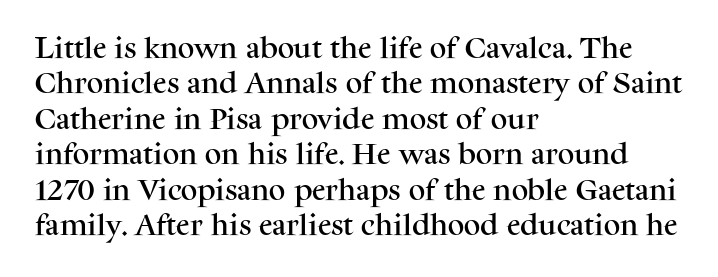
Q: Is the text italic (slanted)? A: No, it is upright.
Q: Is the text underlined? A: No.
Q: How is the paragraph aligned? A: Left-aligned.
Q: Is the spacing between letters normal or unusually wide? A: Normal.
Q: Is the spacing between lines tight, normal or loose? A: Normal.
